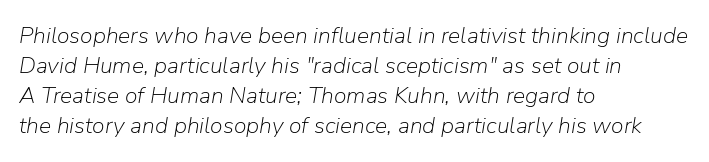
Q: Is the text bold? A: No.
Q: Is the text italic (slanted)? A: Yes, it leans right by about 9 degrees.
Q: Is the text underlined? A: No.
Q: How is the paragraph aligned? A: Left-aligned.
Q: Is the spacing between letters normal or unusually wide? A: Normal.
Q: Is the spacing between lines tight, normal or loose? A: Normal.
